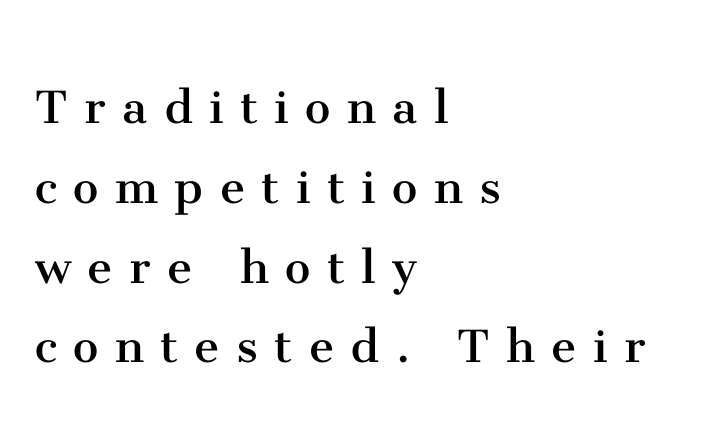
Q: Is the text bold? A: No.
Q: Is the text italic (slanted)? A: No, it is upright.
Q: Is the typeface a serif or a sans-serif typeface? A: Serif.
Q: Is the text underlined? A: No.
Q: How is the paragraph aligned? A: Left-aligned.
Q: Is the spacing between letters normal or unusually wide? A: Unusually wide.
Q: Is the spacing between lines tight, normal or loose? A: Normal.
Q: Width (condensed, normal, or wide)? A: Normal.
Q: Stroke contrast? A: Medium.
Q: x-height? A: Medium.
Q: Monospaced? A: No.
